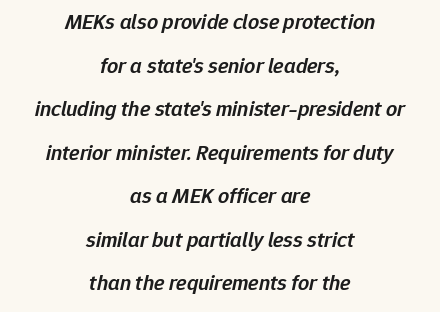
The image shows 22 px text type, italic (leaning right); set centered, loose line spacing (1.98x), normal letter spacing, not underlined.
